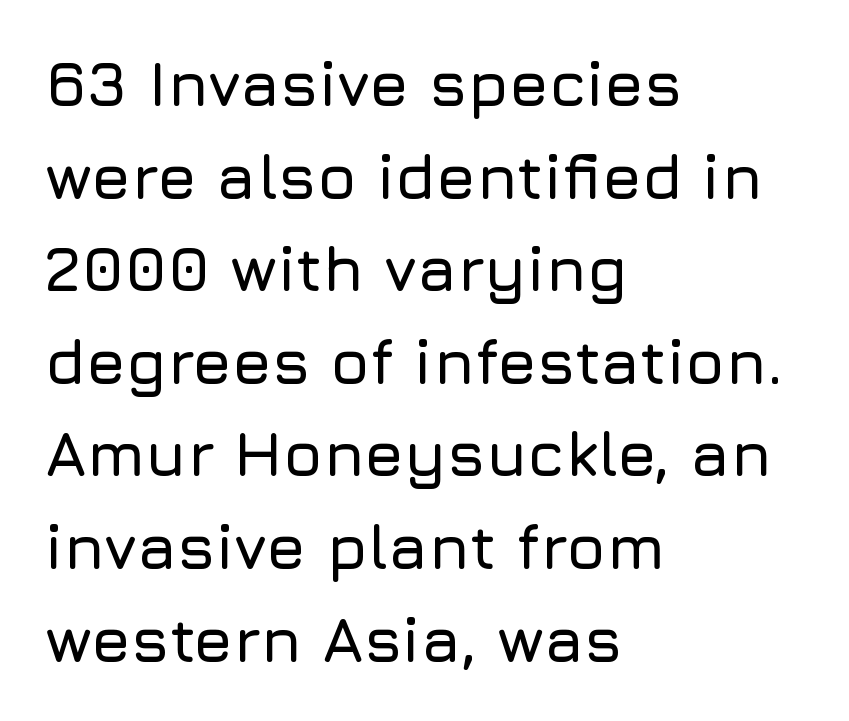
Q: Is the text italic (slanted)? A: No, it is upright.
Q: Is the typeface a serif or a sans-serif typeface? A: Sans-serif.
Q: Is the text underlined? A: No.
Q: How is the paragraph aligned? A: Left-aligned.
Q: Is the spacing between letters normal or unusually wide? A: Normal.
Q: Is the spacing between lines tight, normal or loose? A: Normal.
Q: Width (condensed, normal, or wide)? A: Normal.
Q: Stroke contrast? A: Low.
Q: x-height? A: Medium.
Q: Monospaced? A: No.
